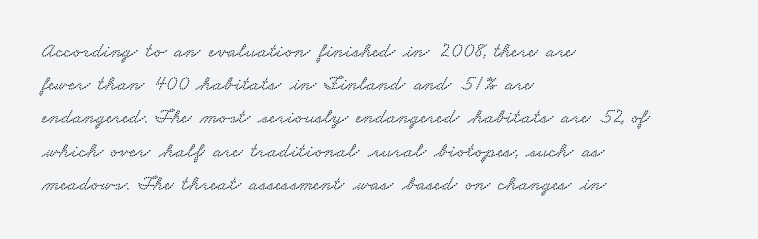
{"underline": "no", "align": "left", "line_spacing": "normal", "line_spacing_ratio": 1.58, "letter_spacing": "normal", "letter_spacing_em": 0.0, "glyph_px": 21}
